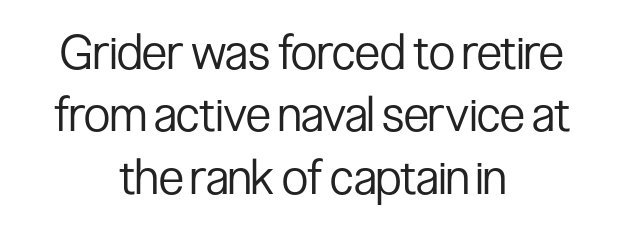
{"serif": "no", "italic": "no", "bold": "no", "weight": "regular", "width": "condensed", "stroke_contrast": "low", "x_height": "medium", "monospaced": "no", "underline": "no", "align": "center", "line_spacing": "normal", "line_spacing_ratio": 1.3, "letter_spacing": "normal", "letter_spacing_em": 0.0, "glyph_px": 48}
